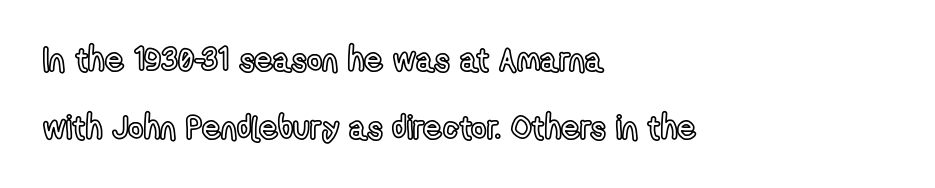
Q: Is the text italic (slanted)? A: No, it is upright.
Q: Is the text underlined? A: No.
Q: How is the paragraph aligned? A: Left-aligned.
Q: Is the spacing between letters normal or unusually wide? A: Normal.
Q: Is the spacing between lines tight, normal or loose? A: Loose.
Q: Width (condensed, normal, or wide)? A: Condensed.
Q: x-height? A: Medium.
Q: Monospaced? A: No.
